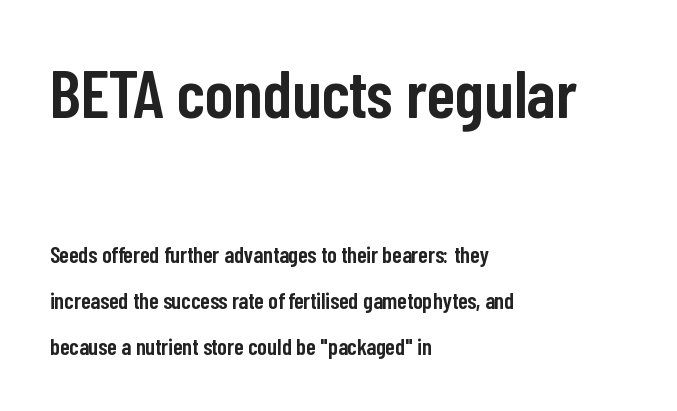
Q: Is the text bold? A: Semi-bold.
Q: Is the text italic (slanted)? A: No, it is upright.
Q: Is the typeface a serif or a sans-serif typeface? A: Sans-serif.
Q: Is the text underlined? A: No.
Q: How is the paragraph aligned? A: Left-aligned.
Q: Is the spacing between letters normal or unusually wide? A: Normal.
Q: Is the spacing between lines tight, normal or loose? A: Loose.
Q: Which block of text is set in a larger size, the first (top) or the second (bottom)? A: The first (top) one.
Q: Width (condensed, normal, or wide)? A: Condensed.
Q: Stroke contrast? A: Low.
Q: x-height? A: Medium.
Q: Monospaced? A: No.
